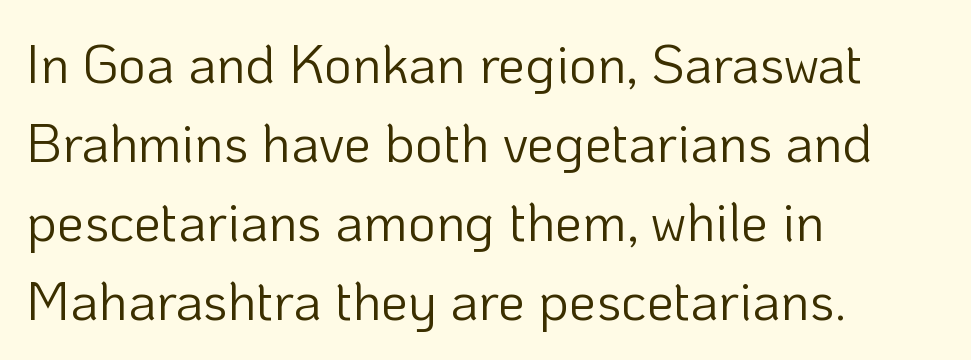
Q: Is the text bold? A: No.
Q: Is the text italic (slanted)? A: No, it is upright.
Q: Is the typeface a serif or a sans-serif typeface? A: Sans-serif.
Q: Is the text underlined? A: No.
Q: How is the paragraph aligned? A: Left-aligned.
Q: Is the spacing between letters normal or unusually wide? A: Normal.
Q: Is the spacing between lines tight, normal or loose? A: Normal.
Q: Width (condensed, normal, or wide)? A: Normal.
Q: Stroke contrast? A: Low.
Q: x-height? A: Medium.
Q: Monospaced? A: No.
